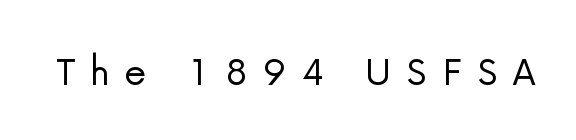
Q: Is the text bold? A: No.
Q: Is the text italic (slanted)? A: No, it is upright.
Q: Is the typeface a serif or a sans-serif typeface? A: Sans-serif.
Q: Is the text underlined? A: No.
Q: Is the spacing between letters normal or unusually wide? A: Unusually wide.
Q: Width (condensed, normal, or wide)? A: Normal.
Q: Stroke contrast? A: Low.
Q: x-height? A: Medium.
Q: Monospaced? A: No.
